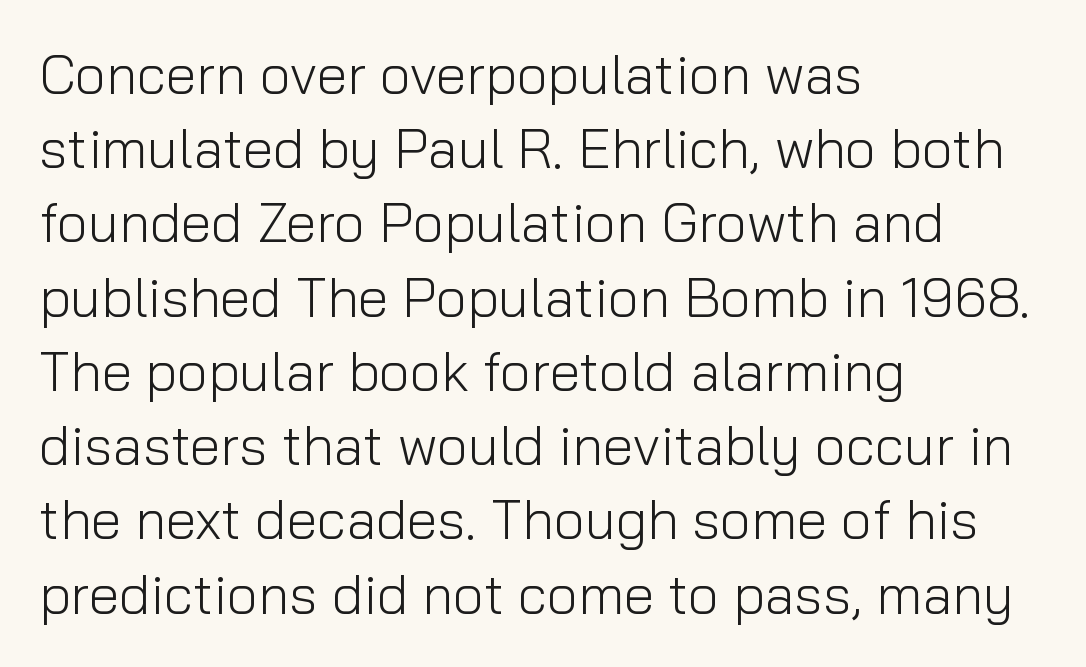
Posture: vertical. The text was rendered using a sans face with plain stroke endings. How are the letters spaced? Ordinarily, with no added tracking. Notice how descenders clear the ascenders below comfortably — that's standard leading. Teacher's note: observe the even left margin — that is flush-left alignment.
